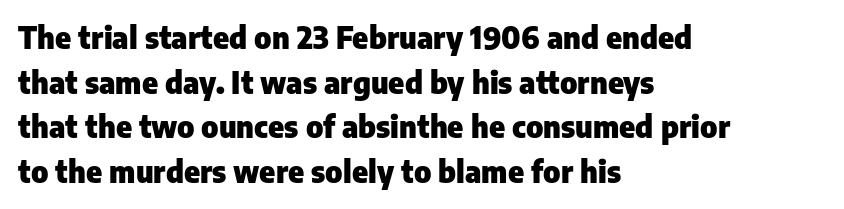
You can tell it's not italic because the verticals are truly vertical. This rendering employs a face without finishing strokes, i.e., a sans-serif. The passage is arranged the way most books set body copy — flush left. Set as a true bold cut, around the 700 mark. Line spacing here is normal.
